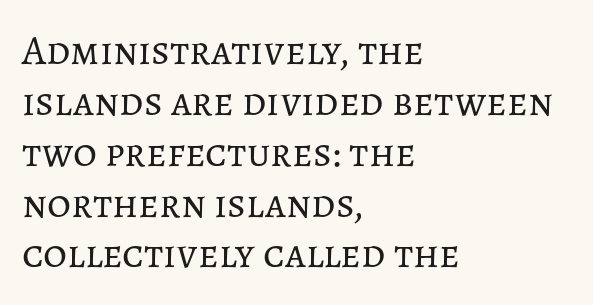
The image shows 41 px regular-weight type, upright; set left-aligned, line spacing 1.24x, normal letter spacing, not underlined; low stroke contrast and a medium x-height.
